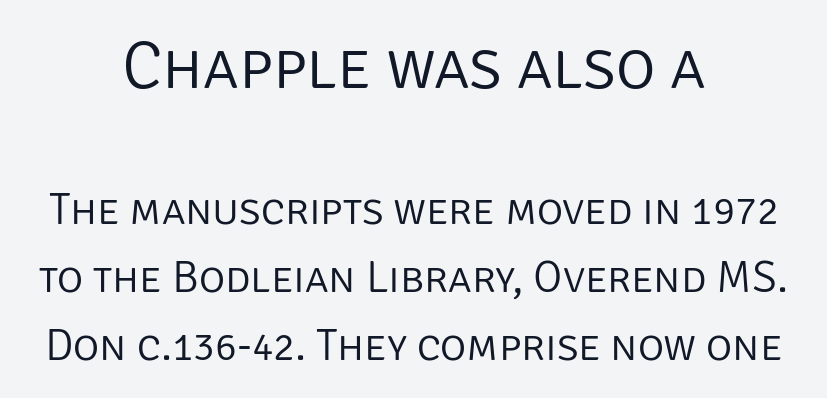
{"serif": "no", "italic": "no", "bold": "no", "weight": "light", "width": "normal", "stroke_contrast": "low", "x_height": "large", "monospaced": "no", "underline": "no", "align": "center", "line_spacing": "normal", "line_spacing_ratio": 1.51, "letter_spacing": "normal", "letter_spacing_em": 0.0, "larger_block": "first", "size_ratio": 1.51, "glyph_px": 68}
